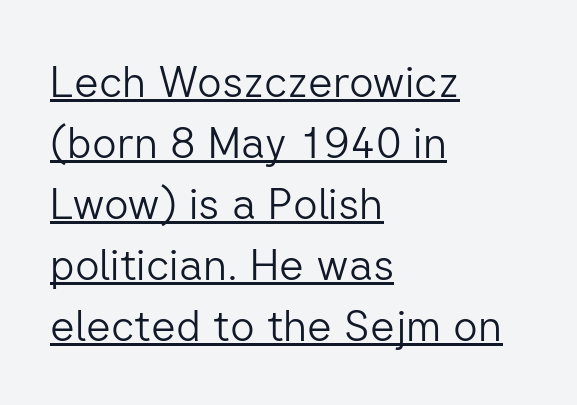
Q: Is the text bold? A: No.
Q: Is the text italic (slanted)? A: No, it is upright.
Q: Is the typeface a serif or a sans-serif typeface? A: Sans-serif.
Q: Is the text underlined? A: Yes.
Q: How is the paragraph aligned? A: Left-aligned.
Q: Is the spacing between letters normal or unusually wide? A: Normal.
Q: Is the spacing between lines tight, normal or loose? A: Normal.
Q: Width (condensed, normal, or wide)? A: Normal.
Q: Stroke contrast? A: Low.
Q: x-height? A: Medium.
Q: Monospaced? A: No.
